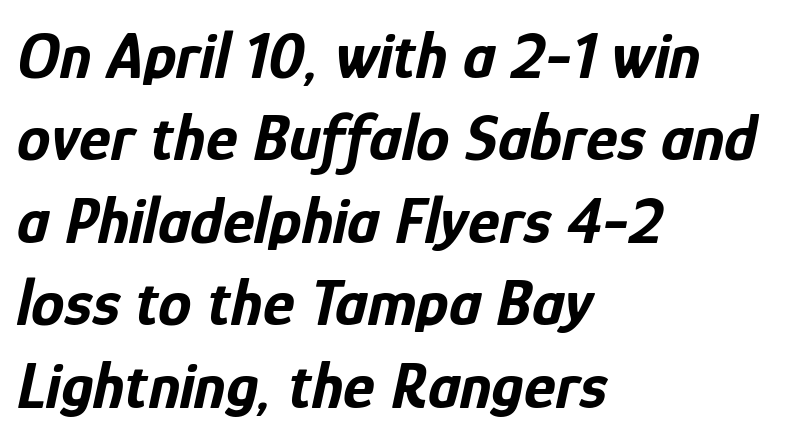
The image shows 67 px bold, condensed type, italic (leaning right); set left-aligned, line spacing 1.23x, normal letter spacing, not underlined; low stroke contrast and a medium x-height.
